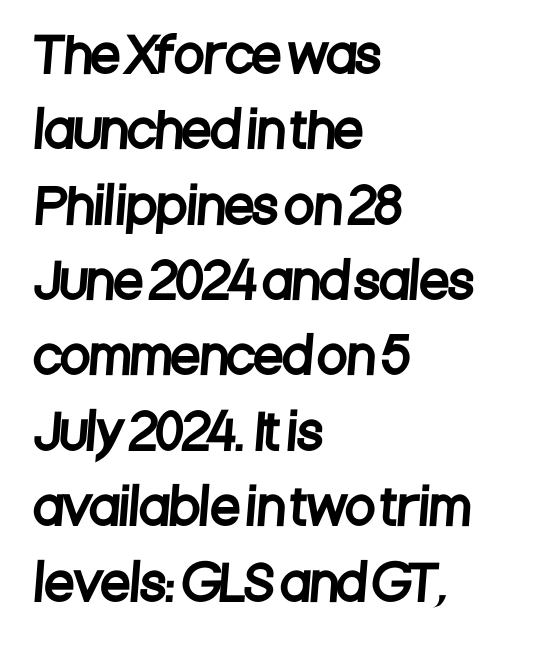
The image shows 48 px condensed sans-serif type; set left-aligned, normal line spacing (1.57x), normal letter spacing, not underlined; low stroke contrast and a large x-height.
